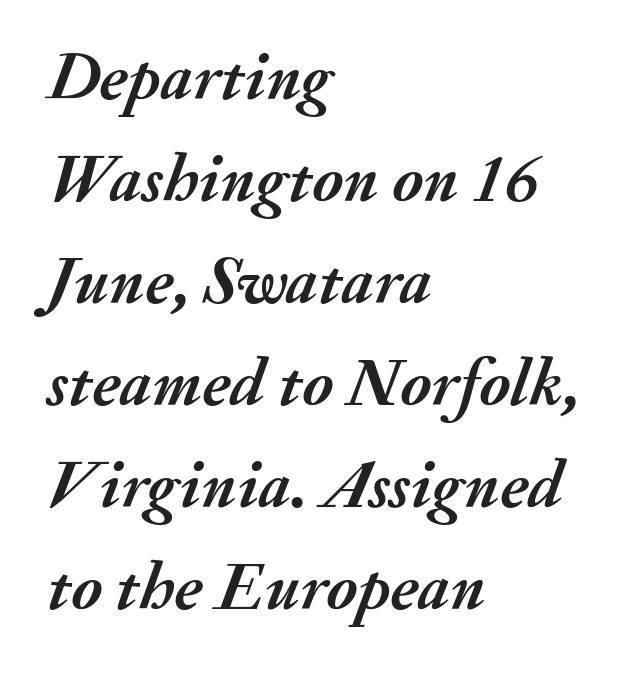
{"italic": "yes", "lean": "right", "slant_degrees": 20, "bold": "yes", "weight": "semibold", "width": "normal", "stroke_contrast": "medium", "x_height": "small", "monospaced": "no", "underline": "no", "align": "left", "line_spacing": "normal", "line_spacing_ratio": 1.5, "letter_spacing": "normal", "letter_spacing_em": 0.0, "glyph_px": 68}
